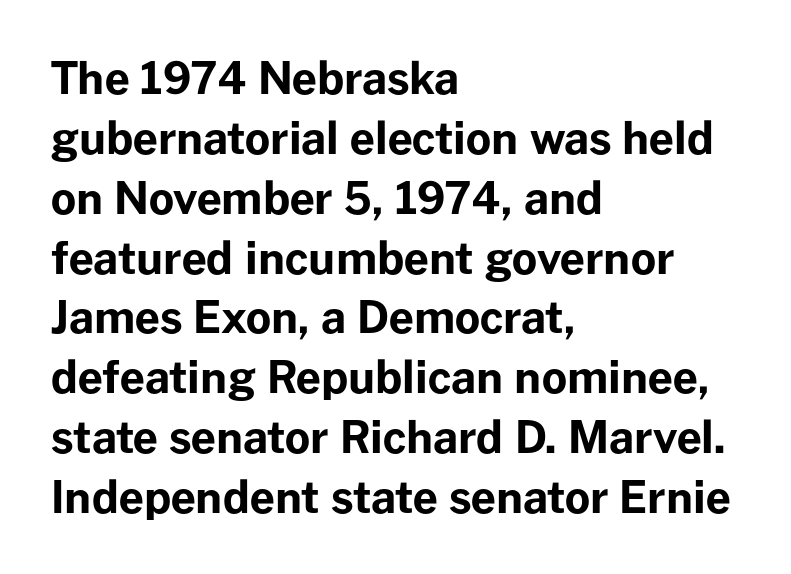
Q: Is the text bold? A: Yes.
Q: Is the text italic (slanted)? A: No, it is upright.
Q: Is the typeface a serif or a sans-serif typeface? A: Sans-serif.
Q: Is the text underlined? A: No.
Q: How is the paragraph aligned? A: Left-aligned.
Q: Is the spacing between letters normal or unusually wide? A: Normal.
Q: Is the spacing between lines tight, normal or loose? A: Normal.
Q: Width (condensed, normal, or wide)? A: Normal.
Q: Stroke contrast? A: Low.
Q: x-height? A: Medium.
Q: Monospaced? A: No.
